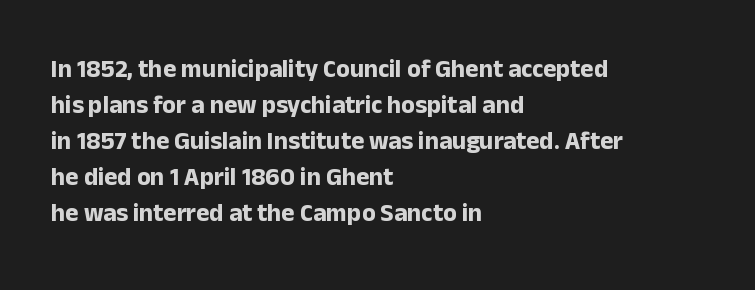
Nope, not italic — everything's standing straight. A normal amount of white space separates one row of letters from the next. Pretty heavy lettering here — definitely bold. Line starts are locked; line ends wander. Tracking here is standard; glyphs follow each other at the usual distance. Decoration check: the copy has no underline.
